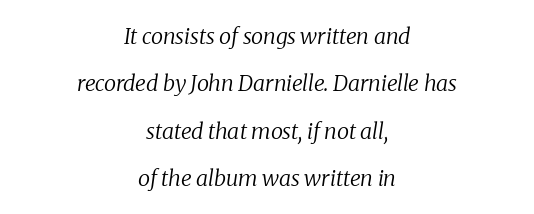
Honestly, the letter spacing is just normal — you wouldn't notice it. The lines are spread far apart with generous leading. Which margin do the lines hug? Neither — every line sits in the middle. Emphasis-style slanted type is in use. Each row of text sits above clean, open space.
